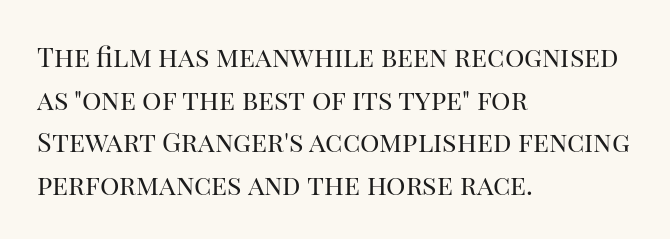
The image shows 27 px text type, upright; set left-aligned, normal line spacing (1.58x), normal letter spacing, not underlined.
